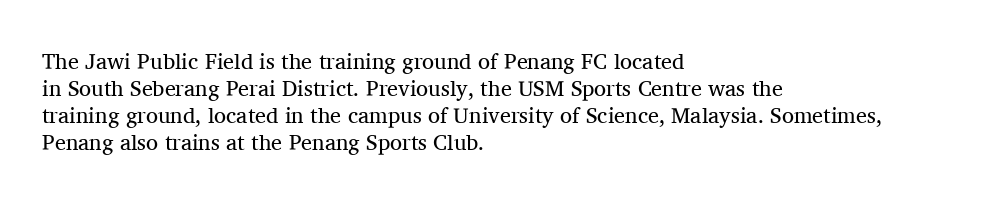
Beneath every word, the page is bare. The lettering holds an erect, upright posture throughout. Caption: face not bold, strokes unweighted. The gaps between neighbouring characters are ordinary and unremarkable.
